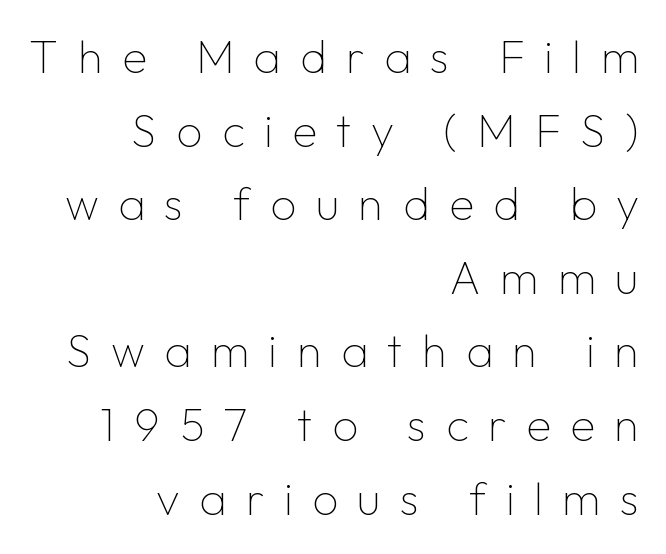
{"serif": "no", "italic": "no", "bold": "no", "weight": "thin", "width": "normal", "stroke_contrast": "low", "x_height": "medium", "monospaced": "no", "underline": "no", "align": "right", "line_spacing": "normal", "line_spacing_ratio": 1.6, "letter_spacing": "wide", "letter_spacing_em": 0.42, "glyph_px": 46}
